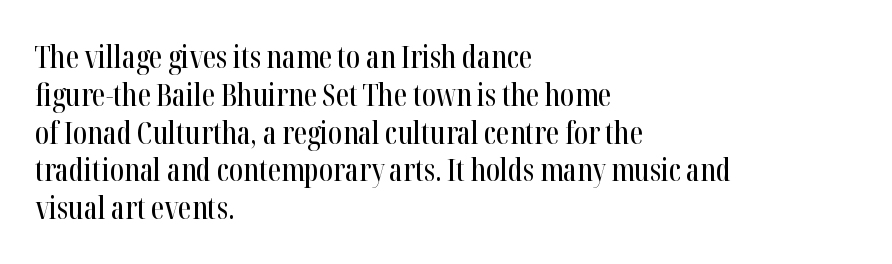
{"serif": "yes", "italic": "no", "width": "condensed", "stroke_contrast": "high", "x_height": "medium", "monospaced": "no", "underline": "no", "align": "left", "line_spacing": "normal", "line_spacing_ratio": 1.26, "letter_spacing": "normal", "letter_spacing_em": 0.0, "glyph_px": 30}
